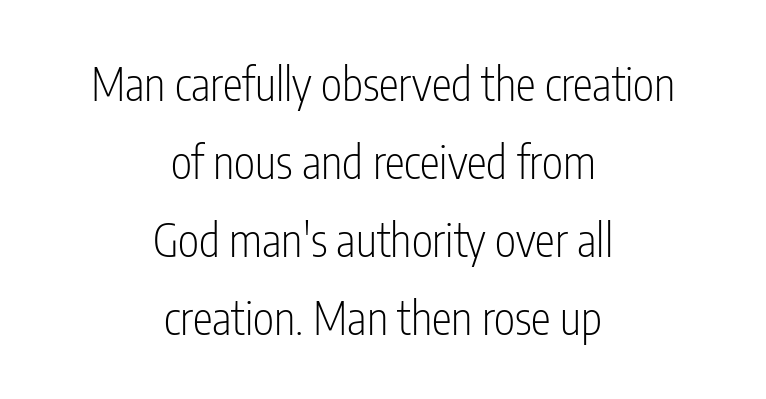
{"serif": "no", "italic": "no", "bold": "no", "weight": "light", "width": "condensed", "stroke_contrast": "low", "x_height": "medium", "monospaced": "no", "underline": "no", "align": "center", "line_spacing_ratio": 1.73, "letter_spacing": "normal", "letter_spacing_em": 0.0, "glyph_px": 45}
